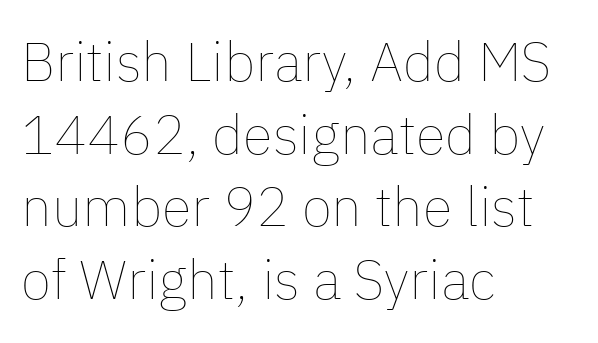
Varying glyph widths throughout — classic text-font behaviour. You could call the tracking neutral — neither tight nor loose. Lines of text with bare space underneath. The rag falls on the right side of this text block.
